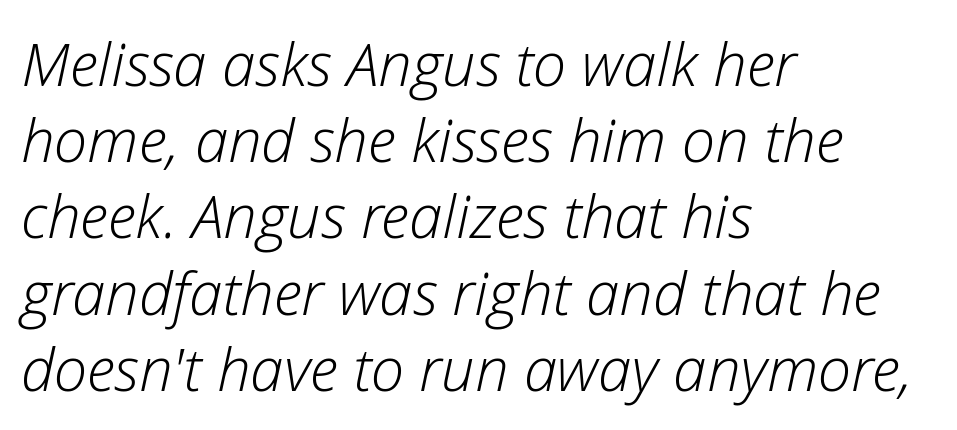
Default kerning and tracking; the words read as compact shapes. The letters are slanted; this is an italic face. The glyphs are unaccompanied by any horizontal stroke below them. Left-aligned paragraph, ragged on the right.
